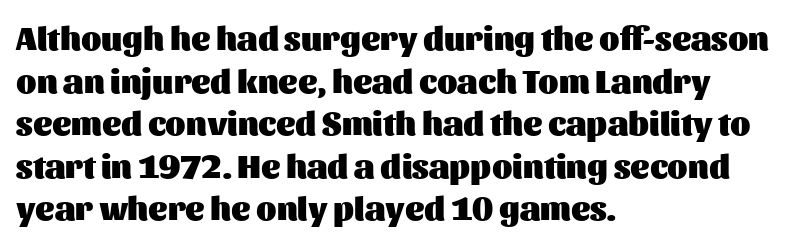
Q: Is the text bold? A: Yes.
Q: Is the text italic (slanted)? A: No, it is upright.
Q: Is the typeface a serif or a sans-serif typeface? A: Sans-serif.
Q: Is the text underlined? A: No.
Q: How is the paragraph aligned? A: Left-aligned.
Q: Is the spacing between letters normal or unusually wide? A: Normal.
Q: Is the spacing between lines tight, normal or loose? A: Normal.
Q: Width (condensed, normal, or wide)? A: Normal.
Q: Stroke contrast? A: Medium.
Q: x-height? A: Medium.
Q: Monospaced? A: No.
